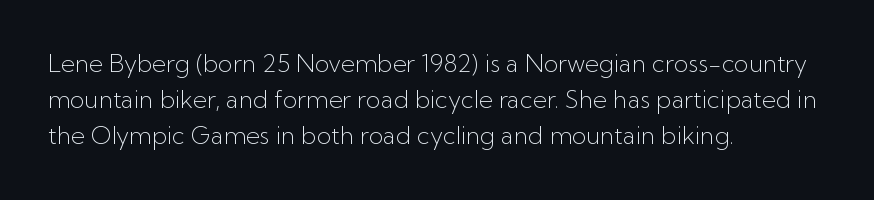
The image shows 24 px text type, upright; set left-aligned, normal line spacing (1.51x), normal letter spacing, not underlined.
